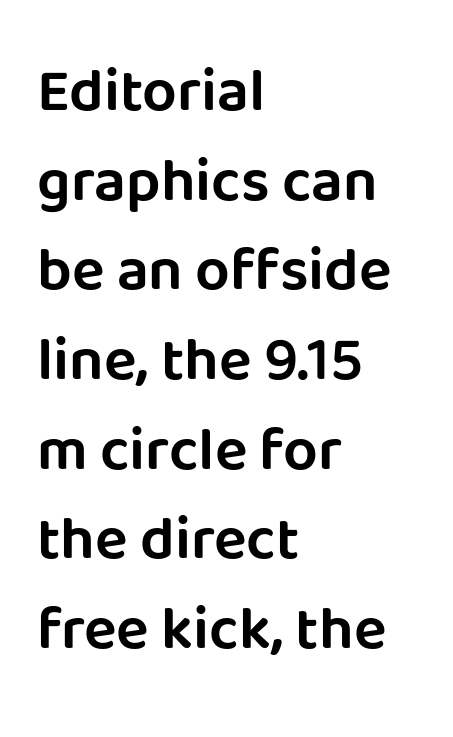
{"serif": "no", "italic": "no", "width": "normal", "stroke_contrast": "low", "x_height": "large", "monospaced": "no", "underline": "no", "align": "left", "line_spacing": "normal", "line_spacing_ratio": 1.47, "letter_spacing": "normal", "letter_spacing_em": 0.0, "glyph_px": 61}
